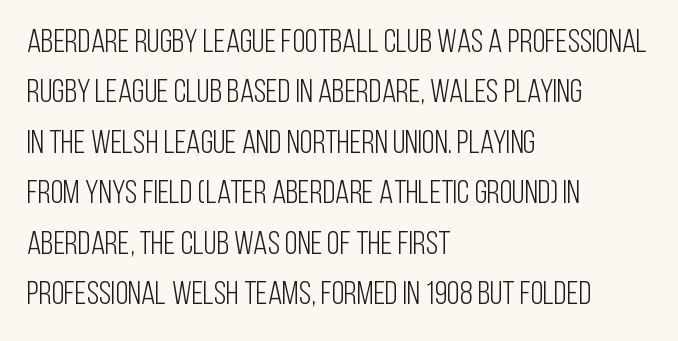
The letters sit at their default tracking, neither squeezed nor spread. A bare baseline throughout the passage. No heavy texture on the line: the type isn't bold. Stroke terminals: plain, sans-serif. Posture: straight, roman, zero tilt. Horizontally, the lines are justified to the leading edge only.
